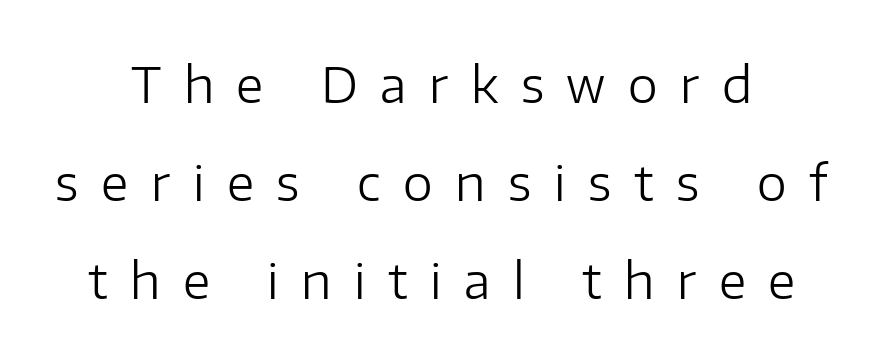
Q: Is the text bold? A: No.
Q: Is the text italic (slanted)? A: No, it is upright.
Q: Is the typeface a serif or a sans-serif typeface? A: Sans-serif.
Q: Is the text underlined? A: No.
Q: Is the spacing between letters normal or unusually wide? A: Unusually wide.
Q: Is the spacing between lines tight, normal or loose? A: Loose.
Q: Width (condensed, normal, or wide)? A: Normal.
Q: Stroke contrast? A: Low.
Q: x-height? A: Medium.
Q: Monospaced? A: No.
